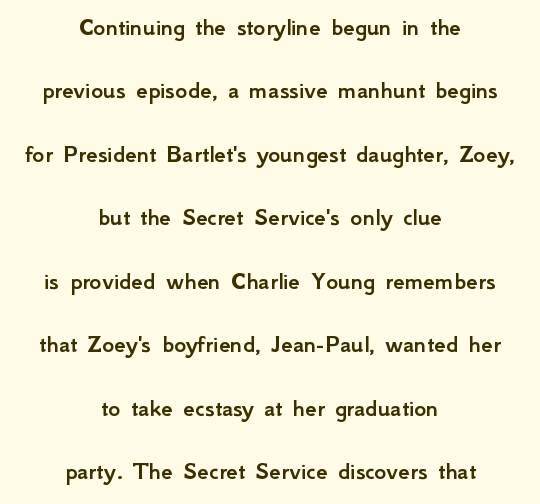
Q: Is the text italic (slanted)? A: No, it is upright.
Q: Is the text underlined? A: No.
Q: How is the paragraph aligned? A: Centered.
Q: Is the spacing between letters normal or unusually wide? A: Normal.
Q: Is the spacing between lines tight, normal or loose? A: Loose.
